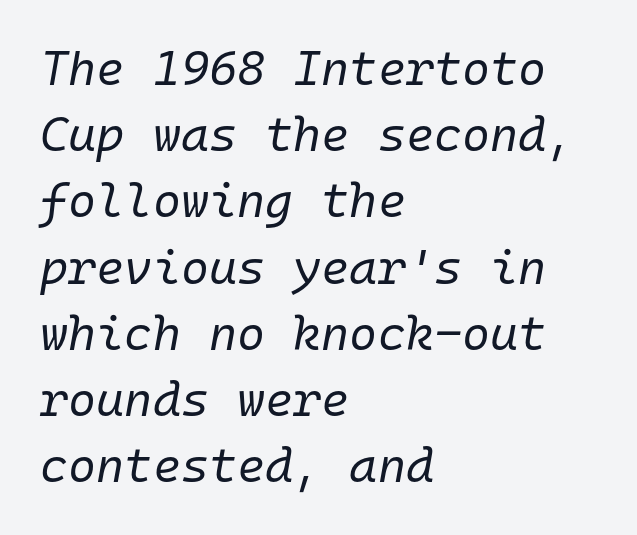
The image shows 48 px regular-weight type, italic (leaning right), monospaced; set left-aligned, normal line spacing (1.38x), normal letter spacing, not underlined; low stroke contrast and a medium x-height.
